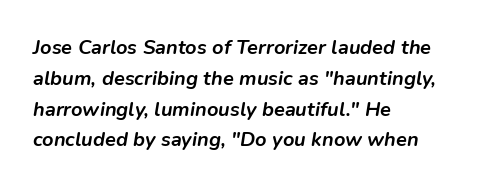
The zone under the glyphs is completely vacant. Italic: yes, the glyphs are oblique. Short and long lines alike share a common starting point at left. Students, observe: this is what conventionally led text looks like. Bold? Absolutely — the strokes are thick and heavy.
